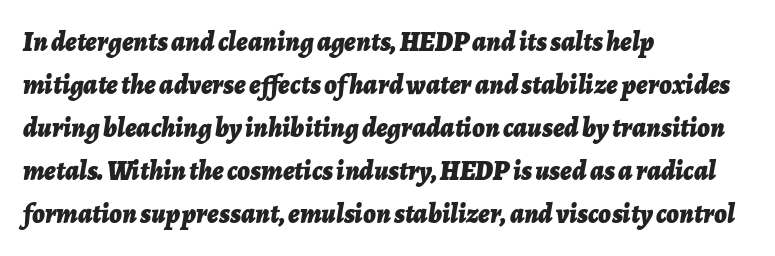
{"italic": "yes", "lean": "right", "slant_degrees": 7, "bold": "yes", "underline": "no", "align": "left", "line_spacing": "normal", "line_spacing_ratio": 1.59, "letter_spacing": "normal", "letter_spacing_em": 0.0, "glyph_px": 27}
